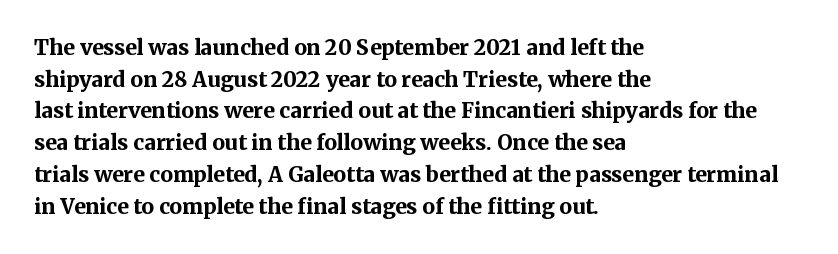
Q: Is the text bold? A: Yes.
Q: Is the text italic (slanted)? A: No, it is upright.
Q: Is the text underlined? A: No.
Q: How is the paragraph aligned? A: Left-aligned.
Q: Is the spacing between letters normal or unusually wide? A: Normal.
Q: Is the spacing between lines tight, normal or loose? A: Normal.
